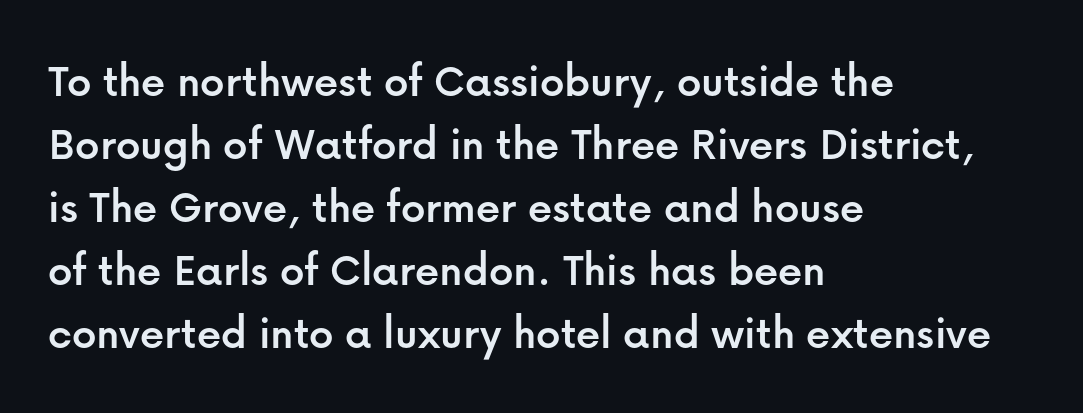
Q: Is the text italic (slanted)? A: No, it is upright.
Q: Is the typeface a serif or a sans-serif typeface? A: Sans-serif.
Q: Is the text underlined? A: No.
Q: How is the paragraph aligned? A: Left-aligned.
Q: Is the spacing between letters normal or unusually wide? A: Normal.
Q: Is the spacing between lines tight, normal or loose? A: Normal.
Q: Width (condensed, normal, or wide)? A: Normal.
Q: Stroke contrast? A: Low.
Q: x-height? A: Medium.
Q: Monospaced? A: No.
